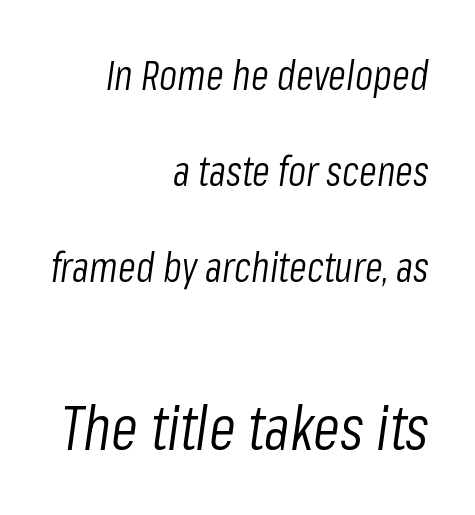
{"italic": "yes", "lean": "right", "slant_degrees": 8, "bold": "no", "weight": "light", "width": "condensed", "stroke_contrast": "low", "x_height": "medium", "monospaced": "no", "underline": "no", "align": "right", "line_spacing": "loose", "line_spacing_ratio": 2.34, "letter_spacing": "normal", "letter_spacing_em": 0.0, "larger_block": "second", "size_ratio": 1.51, "glyph_px": 62}
